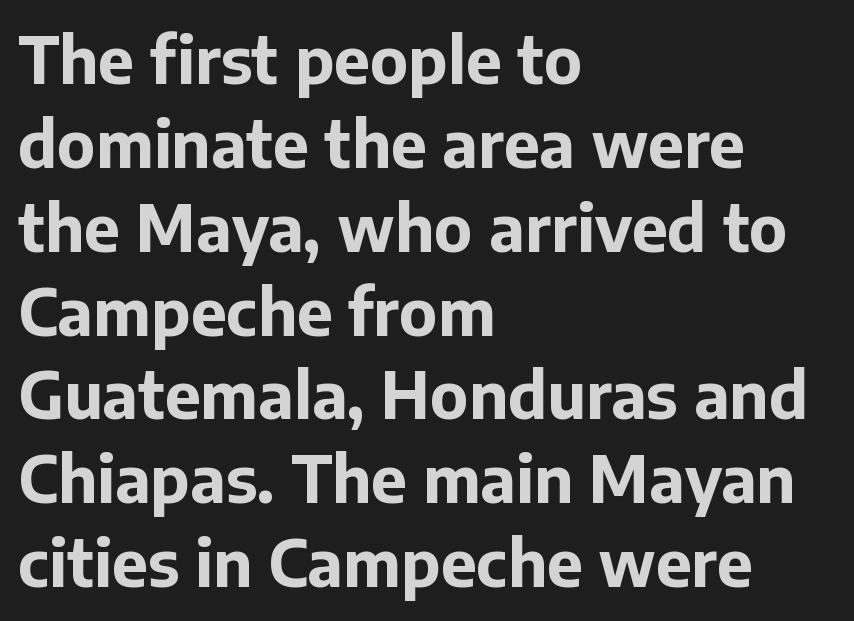
A roman cut, with each character standing at attention. Each letter keeps its own natural width here, so spacing adapts to shape. The glyphs are unaccompanied by any horizontal stroke below them. In terms of letterform style, serifs are entirely absent. Weight: bold.
